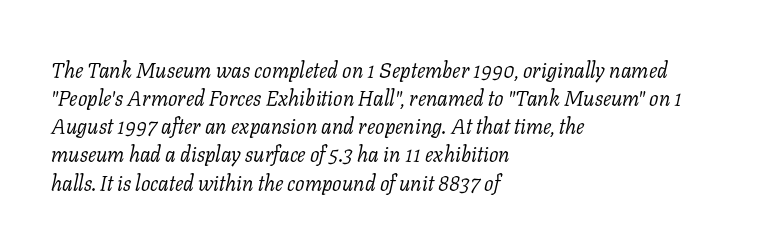
Q: Is the text bold? A: No.
Q: Is the text italic (slanted)? A: Yes, it leans right by about 11 degrees.
Q: Is the text underlined? A: No.
Q: How is the paragraph aligned? A: Left-aligned.
Q: Is the spacing between letters normal or unusually wide? A: Normal.
Q: Is the spacing between lines tight, normal or loose? A: Normal.
